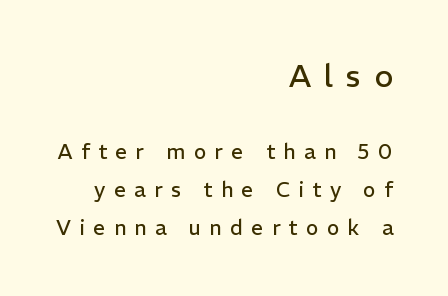
Q: Is the text bold? A: No.
Q: Is the text italic (slanted)? A: No, it is upright.
Q: Is the typeface a serif or a sans-serif typeface? A: Sans-serif.
Q: Is the text underlined? A: No.
Q: How is the paragraph aligned? A: Right-aligned.
Q: Is the spacing between letters normal or unusually wide? A: Unusually wide.
Q: Which block of text is set in a larger size, the first (top) or the second (bottom)? A: The first (top) one.
Q: Width (condensed, normal, or wide)? A: Normal.
Q: Stroke contrast? A: Low.
Q: x-height? A: Medium.
Q: Monospaced? A: No.
